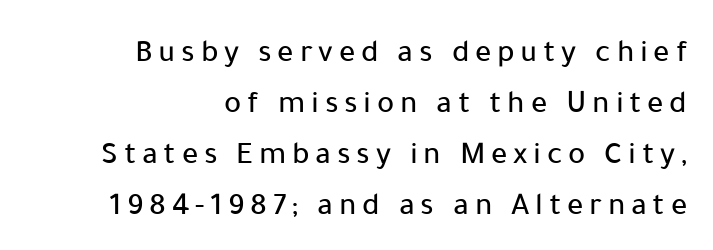
Q: Is the text italic (slanted)? A: No, it is upright.
Q: Is the typeface a serif or a sans-serif typeface? A: Sans-serif.
Q: Is the text underlined? A: No.
Q: How is the paragraph aligned? A: Right-aligned.
Q: Is the spacing between lines tight, normal or loose? A: Normal.
Q: Width (condensed, normal, or wide)? A: Normal.
Q: Stroke contrast? A: Low.
Q: x-height? A: Medium.
Q: Monospaced? A: No.
